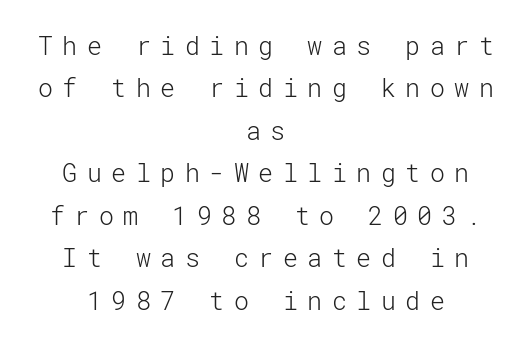
Q: Is the text bold? A: No.
Q: Is the text italic (slanted)? A: No, it is upright.
Q: Is the text underlined? A: No.
Q: How is the paragraph aligned? A: Centered.
Q: Is the spacing between letters normal or unusually wide? A: Unusually wide.
Q: Is the spacing between lines tight, normal or loose? A: Normal.
